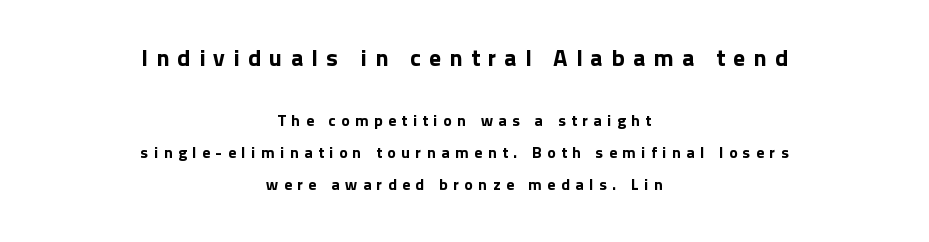
Line spacing here is loose. Anything drawn beneath the words? Only blank space. The rag falls on both sides of this text block equally. The composition opens big and finishes small. Glyph-to-glyph distance is far greater than everyday printed text. Does the lettering tilt? It doesn't — this is upright.
